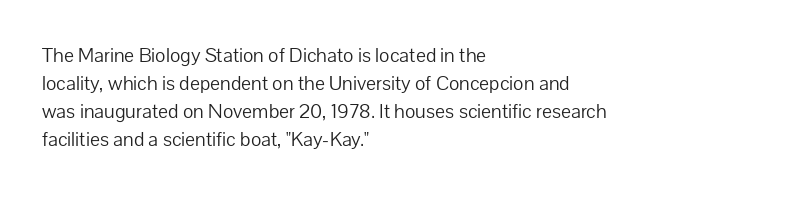
{"italic": "no", "bold": "no", "underline": "no", "align": "left", "line_spacing": "normal", "line_spacing_ratio": 1.34, "letter_spacing": "normal", "letter_spacing_em": 0.0, "glyph_px": 21}
